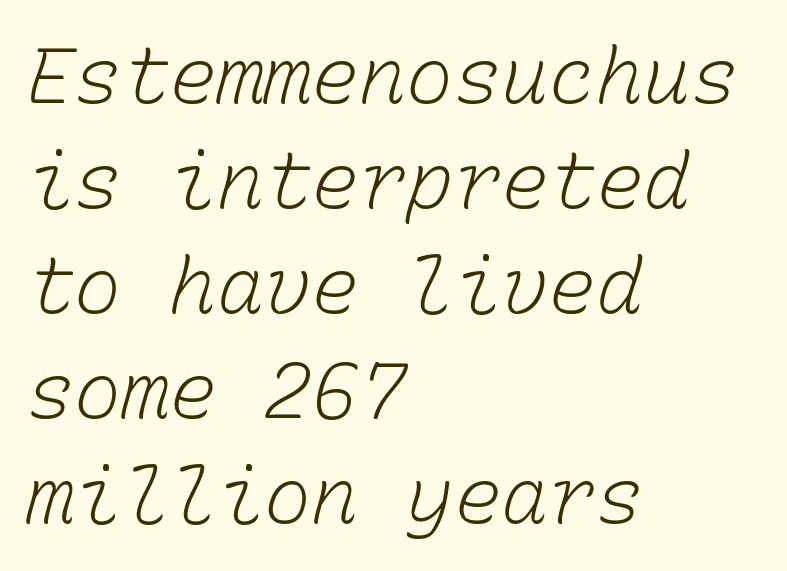
{"bold": "no", "weight": "light", "width": "normal", "stroke_contrast": "low", "x_height": "medium", "monospaced": "yes", "underline": "no", "align": "left", "line_spacing": "normal", "line_spacing_ratio": 1.33, "letter_spacing": "normal", "letter_spacing_em": 0.0, "glyph_px": 79}
